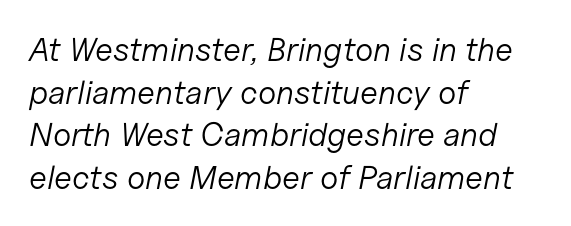
Q: Is the text bold? A: No.
Q: Is the text italic (slanted)? A: Yes, it leans right by about 11 degrees.
Q: Is the text underlined? A: No.
Q: How is the paragraph aligned? A: Left-aligned.
Q: Is the spacing between letters normal or unusually wide? A: Normal.
Q: Is the spacing between lines tight, normal or loose? A: Normal.
Q: Width (condensed, normal, or wide)? A: Normal.
Q: Stroke contrast? A: Low.
Q: x-height? A: Medium.
Q: Monospaced? A: No.
